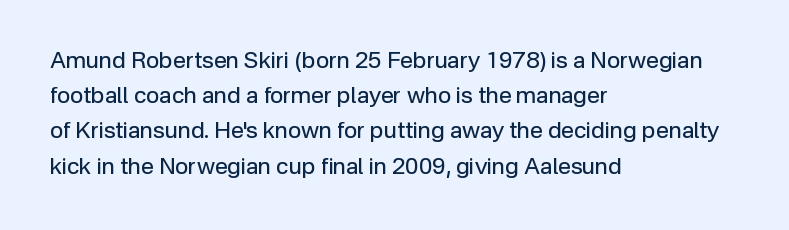
The image shows 23 px text type, upright; set left-aligned, normal line spacing (1.53x), normal letter spacing, not underlined.
